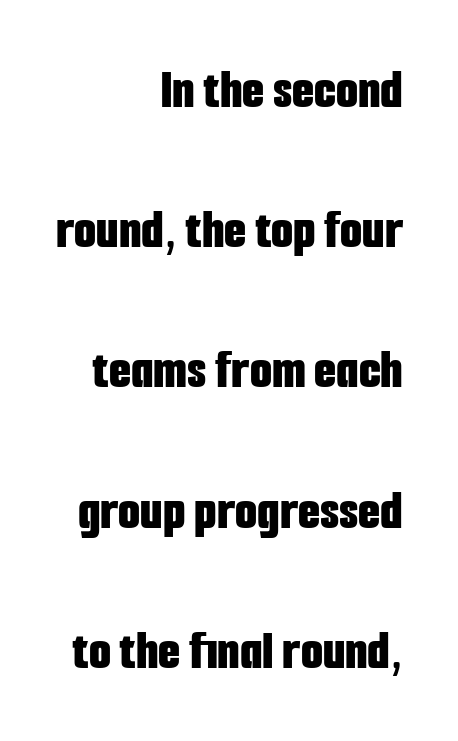
Q: Is the text bold? A: Yes.
Q: Is the text italic (slanted)? A: No, it is upright.
Q: Is the typeface a serif or a sans-serif typeface? A: Sans-serif.
Q: Is the text underlined? A: No.
Q: How is the paragraph aligned? A: Right-aligned.
Q: Is the spacing between letters normal or unusually wide? A: Normal.
Q: Is the spacing between lines tight, normal or loose? A: Loose.
Q: Width (condensed, normal, or wide)? A: Condensed.
Q: Stroke contrast? A: Low.
Q: x-height? A: Medium.
Q: Monospaced? A: No.
